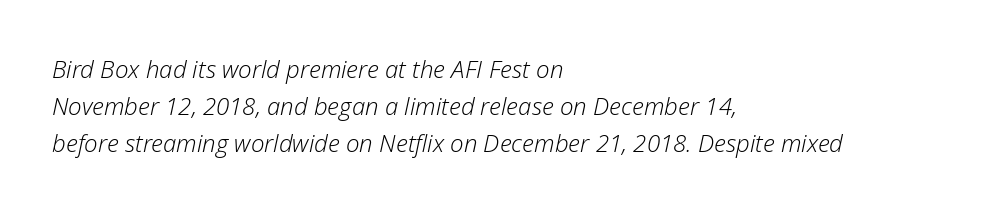
{"italic": "yes", "lean": "right", "slant_degrees": 12, "bold": "no", "underline": "no", "align": "left", "line_spacing": "normal", "line_spacing_ratio": 1.55, "letter_spacing": "normal", "letter_spacing_em": 0.0, "glyph_px": 24}
